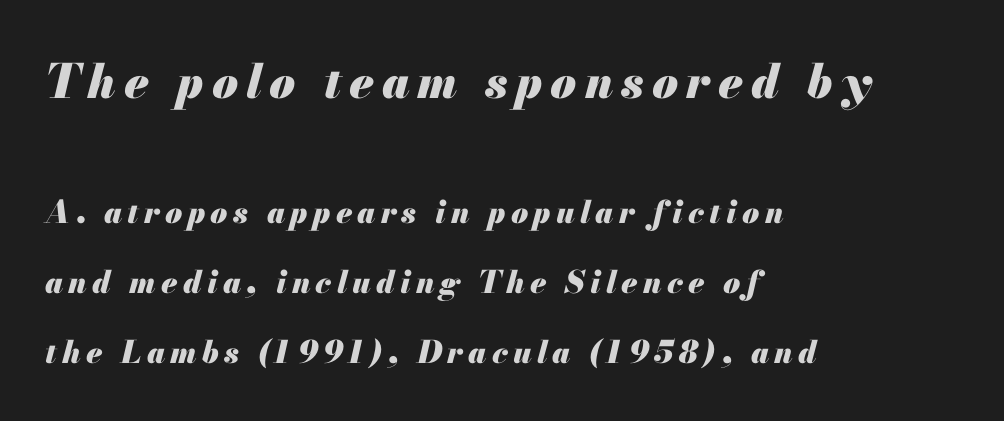
The image shows 47 px heavy type, italic (leaning right); set left-aligned, loose line spacing (2.25x), not underlined; the first (top) block is 1.52x larger; medium stroke contrast and a small x-height.
